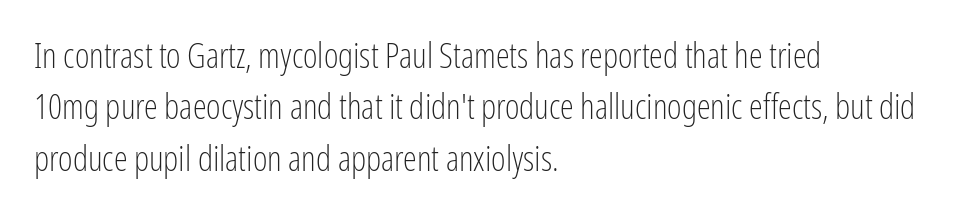
The image shows 35 px light, condensed sans-serif type, upright; set left-aligned, normal line spacing (1.47x), normal letter spacing, not underlined; low stroke contrast and a medium x-height.
